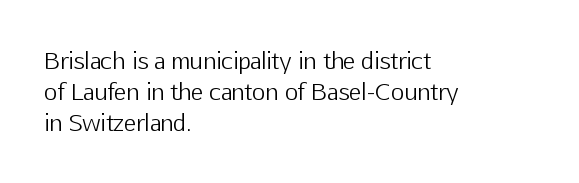
Posture: upright roman. The ragged edge is on the right, which tells us the setting is flush left. Reading down the column, the eye jumps a familiar distance to each next line. The specimen omits any rule beneath the text block's lines. The face looks like a standard text weight, possibly lighter.
